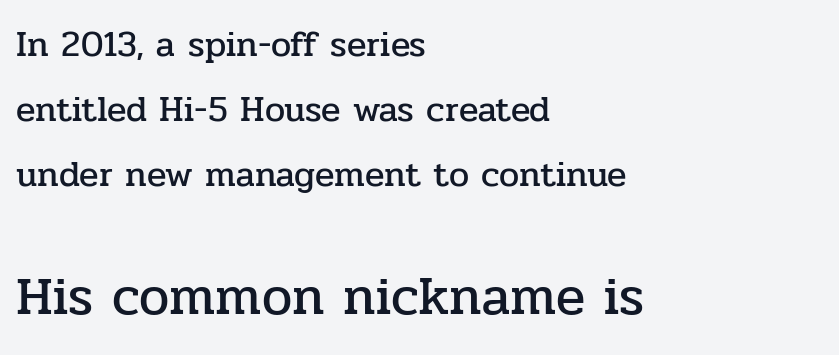
{"serif": "yes", "italic": "no", "width": "normal", "stroke_contrast": "low", "x_height": "medium", "monospaced": "no", "underline": "no", "align": "left", "line_spacing_ratio": 1.8, "letter_spacing": "normal", "letter_spacing_em": 0.0, "larger_block": "second", "size_ratio": 1.5, "glyph_px": 54}
